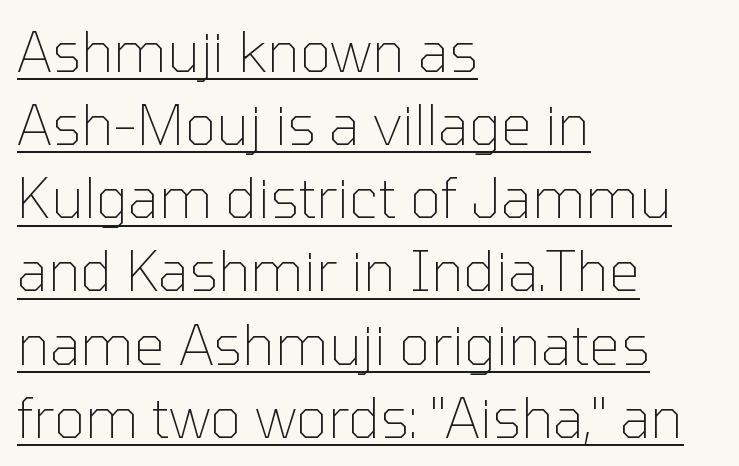
{"serif": "no", "italic": "no", "bold": "no", "weight": "thin", "width": "normal", "stroke_contrast": "low", "x_height": "medium", "monospaced": "no", "underline": "yes", "align": "left", "line_spacing": "normal", "line_spacing_ratio": 1.33, "letter_spacing": "normal", "letter_spacing_em": 0.0, "glyph_px": 55}
